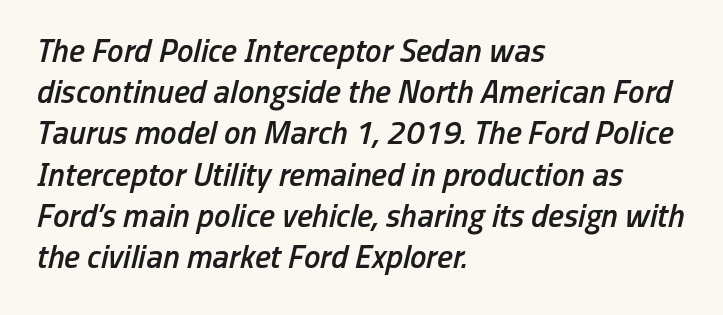
Q: Is the text bold? A: Semi-bold.
Q: Is the text italic (slanted)? A: Yes, it leans right by about 13 degrees.
Q: Is the text underlined? A: No.
Q: How is the paragraph aligned? A: Left-aligned.
Q: Is the spacing between letters normal or unusually wide? A: Normal.
Q: Is the spacing between lines tight, normal or loose? A: Normal.
Q: Width (condensed, normal, or wide)? A: Condensed.
Q: Stroke contrast? A: Low.
Q: x-height? A: Medium.
Q: Monospaced? A: No.
